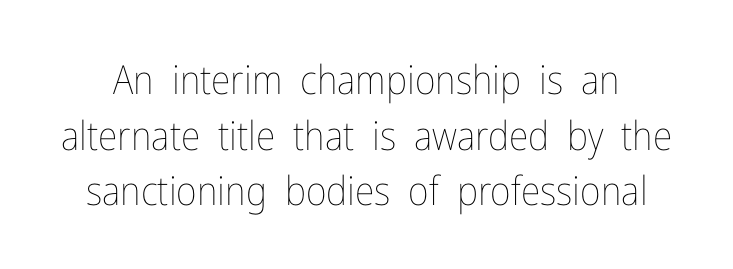
These glyphs show unthickened strokes, regular width or finer. These lines are rendered in a variable-pitch font. These lines keep a tight, regular rhythm from letter to letter. Each row of text sits above clean, open space. Do the letters lean? They stand straight.
